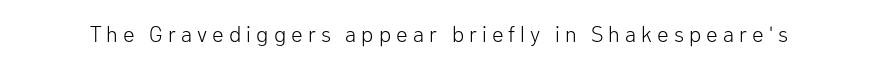
{"italic": "no", "bold": "no", "underline": "no", "letter_spacing": "wide", "letter_spacing_em": 0.23, "glyph_px": 22}
